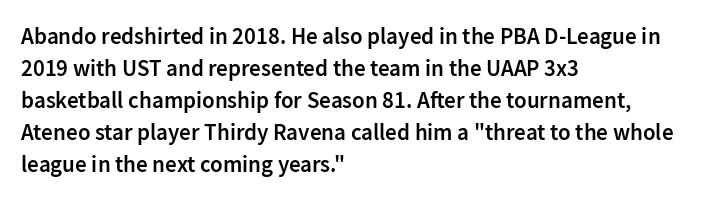
Compared with an ordinary text face, these strokes are moderately heavier — a semibold. Unlike italic type, these characters show no tilt at all. The leading is moderate, giving the passage an even texture. No extra tracking has been applied to these lines.
